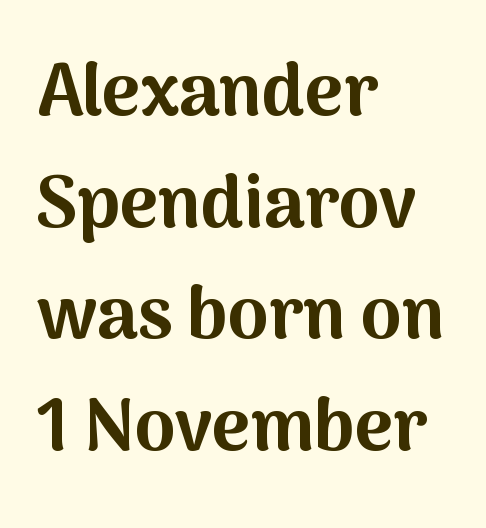
Q: Is the text bold? A: Yes.
Q: Is the text italic (slanted)? A: No, it is upright.
Q: Is the typeface a serif or a sans-serif typeface? A: Sans-serif.
Q: Is the text underlined? A: No.
Q: How is the paragraph aligned? A: Left-aligned.
Q: Is the spacing between letters normal or unusually wide? A: Normal.
Q: Is the spacing between lines tight, normal or loose? A: Normal.
Q: Width (condensed, normal, or wide)? A: Normal.
Q: Stroke contrast? A: Medium.
Q: x-height? A: Medium.
Q: Monospaced? A: No.
